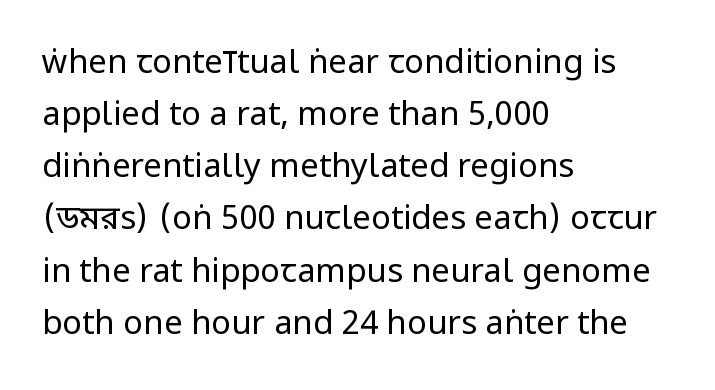
Q: Is the text bold? A: No.
Q: Is the text italic (slanted)? A: No, it is upright.
Q: Is the typeface a serif or a sans-serif typeface? A: Sans-serif.
Q: Is the text underlined? A: No.
Q: How is the paragraph aligned? A: Left-aligned.
Q: Is the spacing between letters normal or unusually wide? A: Normal.
Q: Is the spacing between lines tight, normal or loose? A: Normal.
Q: Width (condensed, normal, or wide)? A: Condensed.
Q: Stroke contrast? A: Low.
